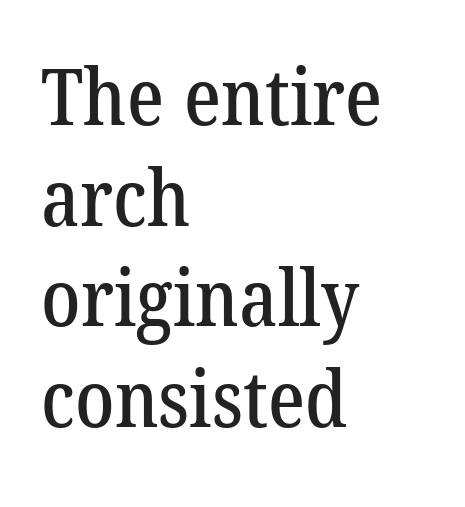
The image shows 78 px serif type; set left-aligned, normal line spacing (1.29x), normal letter spacing, not underlined; low stroke contrast and a medium x-height.
